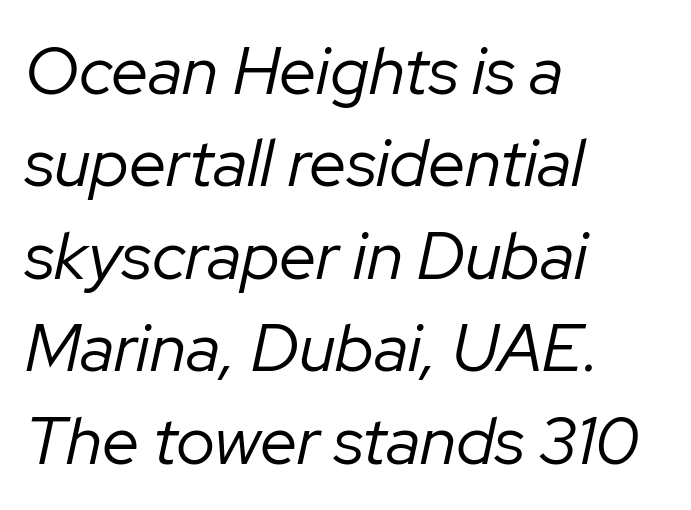
The image shows 67 px regular-weight type, italic (leaning right); set left-aligned, normal line spacing (1.38x), normal letter spacing, not underlined; low stroke contrast and a medium x-height.
